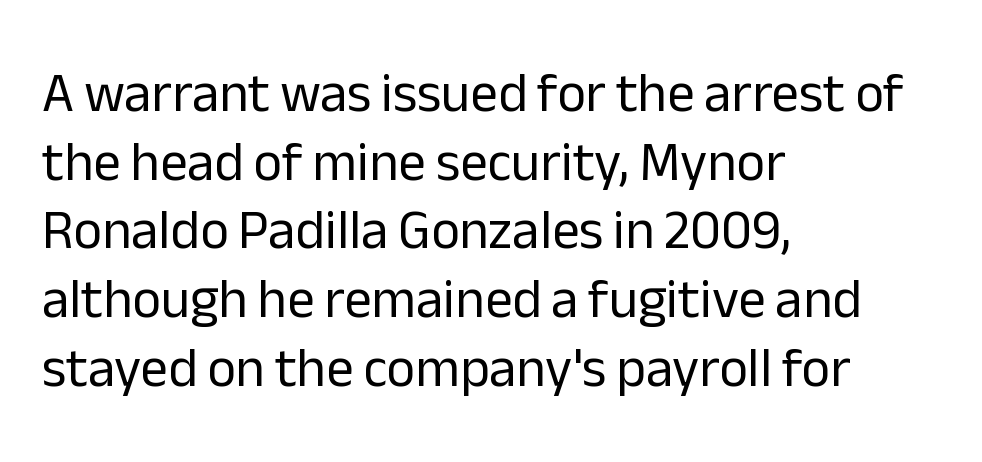
The image shows 55 px regular-weight sans-serif type, upright; set left-aligned, normal line spacing (1.25x), normal letter spacing, not underlined; low stroke contrast and a medium x-height.
